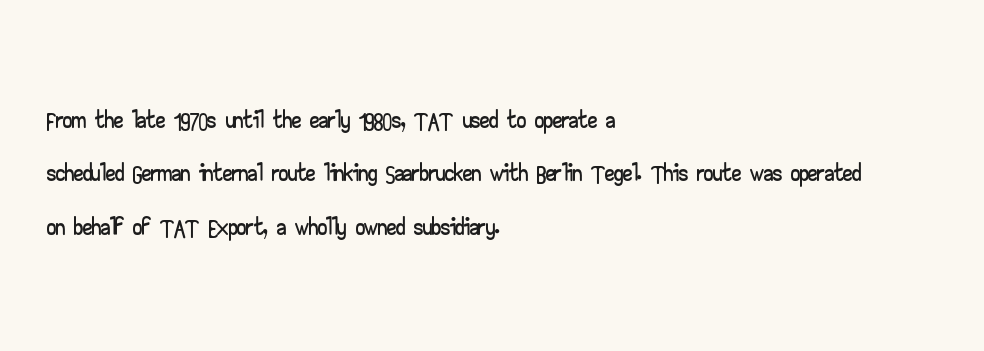
Q: Is the text italic (slanted)? A: No, it is upright.
Q: Is the typeface a serif or a sans-serif typeface? A: Sans-serif.
Q: Is the text underlined? A: No.
Q: How is the paragraph aligned? A: Left-aligned.
Q: Is the spacing between letters normal or unusually wide? A: Normal.
Q: Is the spacing between lines tight, normal or loose? A: Normal.
Q: Width (condensed, normal, or wide)? A: Wide.
Q: Stroke contrast? A: Low.
Q: x-height? A: Small.
Q: Monospaced? A: No.
